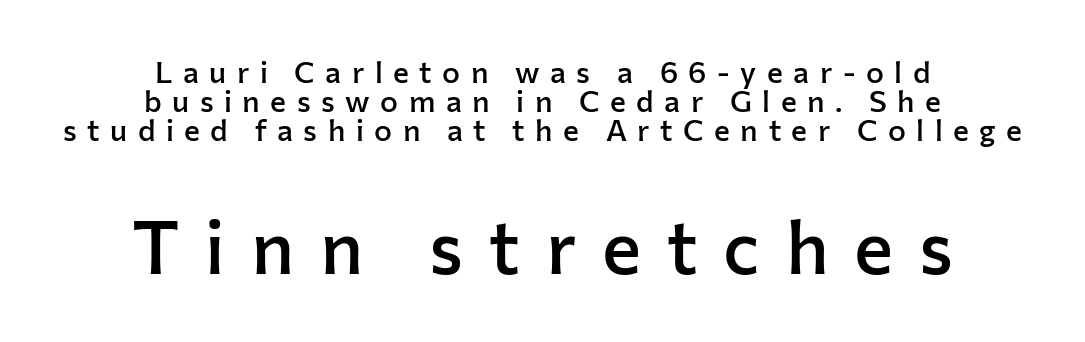
Do the characters align in a grid? No, the font is proportional. The letters are semibold — heavier than regular but short of a full bold. Regarding leading, the lines here are crowded together. Observe the wide spacing: letters keep a clear distance from each other. In this sample the second text group is rendered at the bigger scale. The setting favours the middle, as headings and verse often do.
